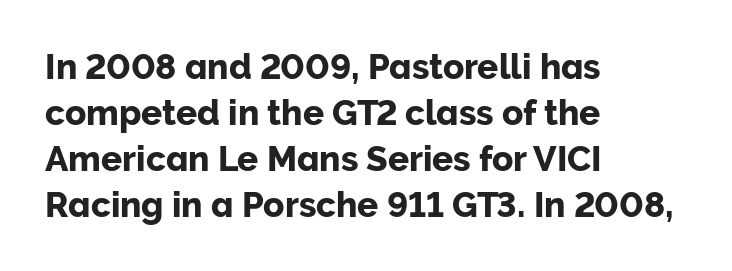
{"serif": "no", "italic": "no", "width": "normal", "stroke_contrast": "low", "x_height": "medium", "monospaced": "no", "underline": "no", "align": "left", "line_spacing": "normal", "line_spacing_ratio": 1.31, "letter_spacing": "normal", "letter_spacing_em": 0.0, "glyph_px": 35}
